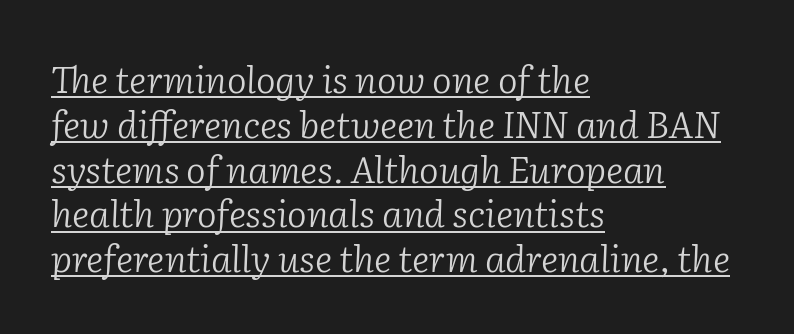
{"serif": "yes", "italic": "yes", "lean": "right", "slant_degrees": 2, "bold": "no", "weight": "light", "width": "normal", "stroke_contrast": "low", "x_height": "medium", "monospaced": "no", "underline": "yes", "align": "left", "line_spacing_ratio": 1.21, "letter_spacing": "normal", "letter_spacing_em": 0.0, "glyph_px": 37}
